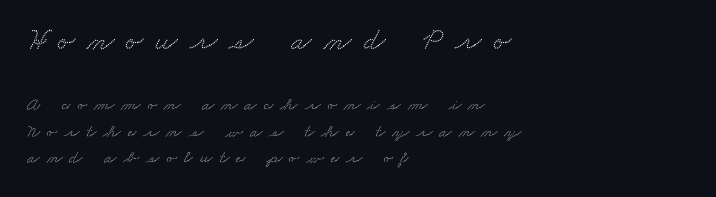
Q: Is the typeface a serif or a sans-serif typeface? A: Serif.
Q: Is the text underlined? A: No.
Q: How is the paragraph aligned? A: Left-aligned.
Q: Is the spacing between letters normal or unusually wide? A: Unusually wide.
Q: Is the spacing between lines tight, normal or loose? A: Normal.
Q: Which block of text is set in a larger size, the first (top) or the second (bottom)? A: The first (top) one.
Q: Width (condensed, normal, or wide)? A: Wide.
Q: Stroke contrast? A: Low.
Q: x-height? A: Small.
Q: Monospaced? A: No.
